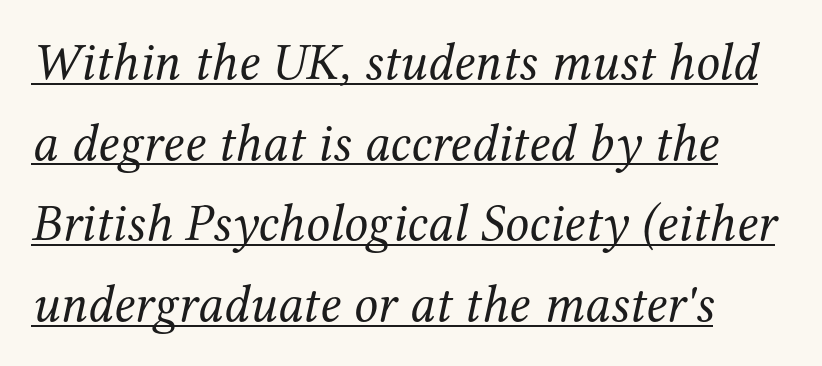
{"serif": "yes", "italic": "yes", "lean": "right", "slant_degrees": 12, "bold": "no", "weight": "regular", "width": "normal", "stroke_contrast": "medium", "x_height": "medium", "monospaced": "no", "underline": "yes", "align": "left", "line_spacing": "normal", "line_spacing_ratio": 1.52, "letter_spacing": "normal", "letter_spacing_em": 0.0, "glyph_px": 53}
